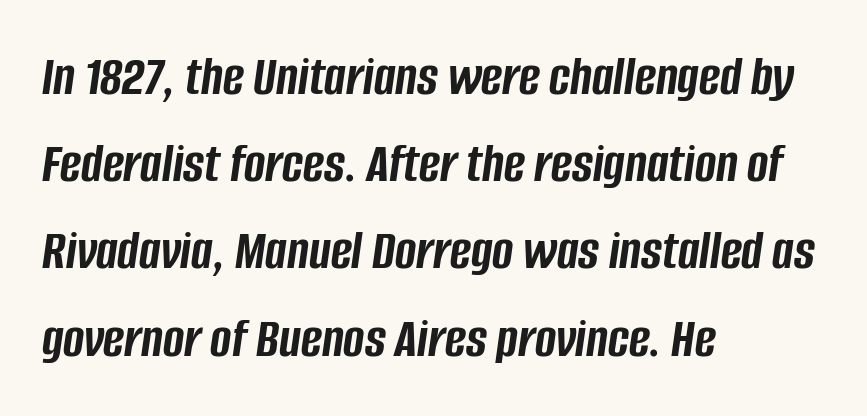
Q: Is the text bold? A: Yes.
Q: Is the text italic (slanted)? A: Yes, it leans right by about 8 degrees.
Q: Is the text underlined? A: No.
Q: How is the paragraph aligned? A: Left-aligned.
Q: Is the spacing between letters normal or unusually wide? A: Normal.
Q: Is the spacing between lines tight, normal or loose? A: Normal.
Q: Width (condensed, normal, or wide)? A: Condensed.
Q: Stroke contrast? A: Low.
Q: x-height? A: Large.
Q: Monospaced? A: No.
